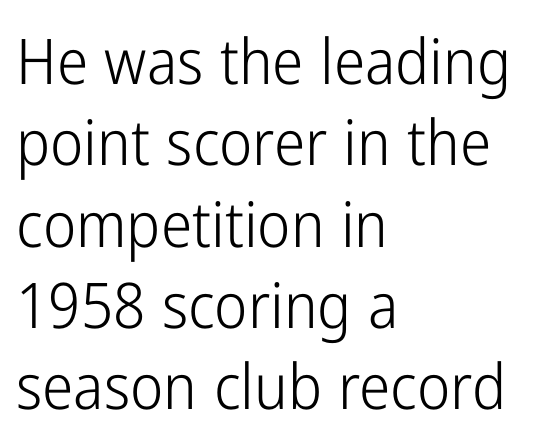
Does the lettering tilt? It doesn't — this is upright. Note the varied advance widths — an 'i' is clearly narrower than an 'm'. Visually the block forms a straight wall on the left and a jagged coastline on the right. How would I describe the line gaps? Plain and ordinary. Letter spacing: default. The designer went with a sans here, leaving each stem footless.
